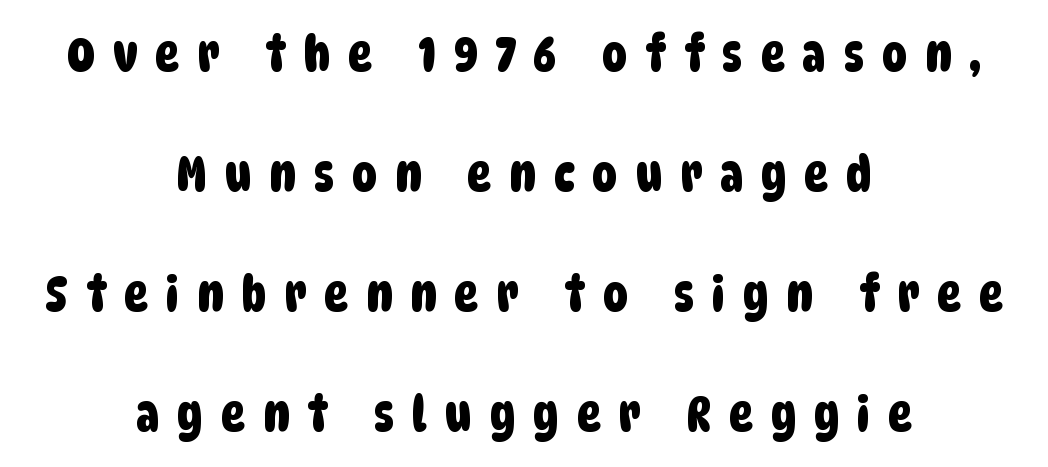
{"serif": "no", "width": "condensed", "stroke_contrast": "low", "x_height": "large", "monospaced": "no", "underline": "no", "align": "center", "line_spacing": "loose", "line_spacing_ratio": 2.4, "letter_spacing": "wide", "letter_spacing_em": 0.36, "glyph_px": 50}
